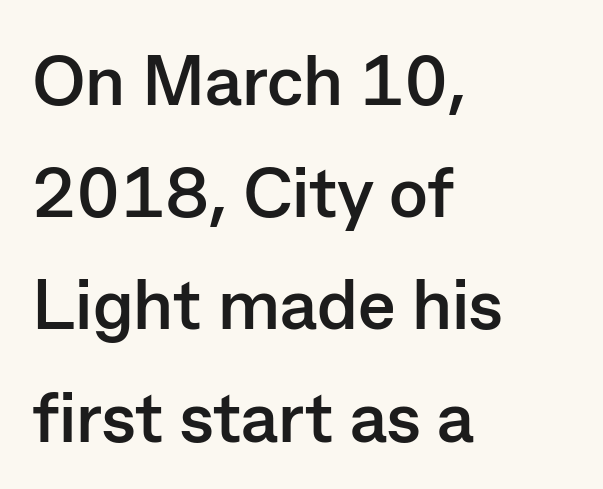
{"serif": "no", "italic": "no", "bold": "yes", "weight": "semibold", "width": "normal", "stroke_contrast": "low", "x_height": "medium", "monospaced": "no", "underline": "no", "align": "left", "line_spacing": "normal", "line_spacing_ratio": 1.58, "letter_spacing": "normal", "letter_spacing_em": 0.0, "glyph_px": 71}
